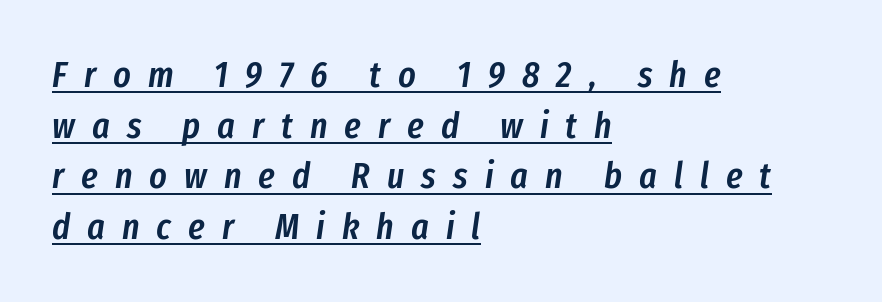
{"italic": "yes", "lean": "right", "slant_degrees": 8, "bold": "semi", "weight": "semibold", "width": "condensed", "stroke_contrast": "low", "x_height": "medium", "monospaced": "no", "underline": "yes", "align": "left", "line_spacing": "normal", "line_spacing_ratio": 1.37, "letter_spacing": "wide", "letter_spacing_em": 0.46, "glyph_px": 37}
